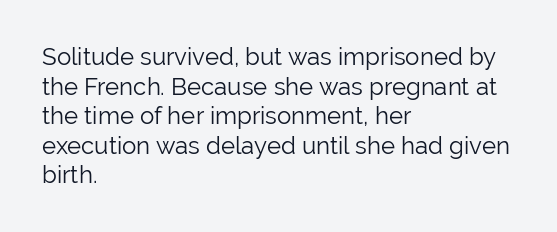
The image shows 24 px text type, upright; set left-aligned, line spacing 1.23x, normal letter spacing, not underlined.
